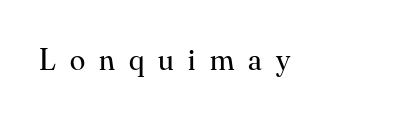
{"serif": "yes", "italic": "no", "bold": "no", "weight": "regular", "width": "normal", "stroke_contrast": "medium", "x_height": "small", "monospaced": "no", "underline": "no", "letter_spacing": "wide", "letter_spacing_em": 0.46, "glyph_px": 31}
